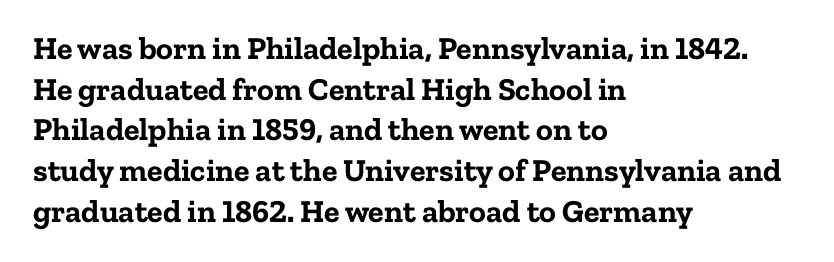
The image shows 32 px bold serif type, upright; set left-aligned, normal line spacing (1.27x), normal letter spacing, not underlined; low stroke contrast and a medium x-height.
